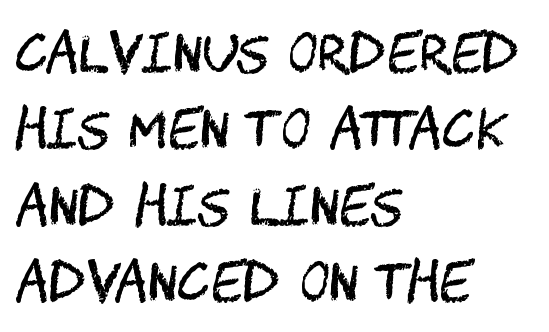
{"serif": "no", "italic": "no", "bold": "no", "weight": "regular", "width": "condensed", "stroke_contrast": "medium", "x_height": "large", "underline": "no", "align": "left", "line_spacing": "normal", "line_spacing_ratio": 1.5, "letter_spacing": "normal", "letter_spacing_em": 0.0, "glyph_px": 51}
